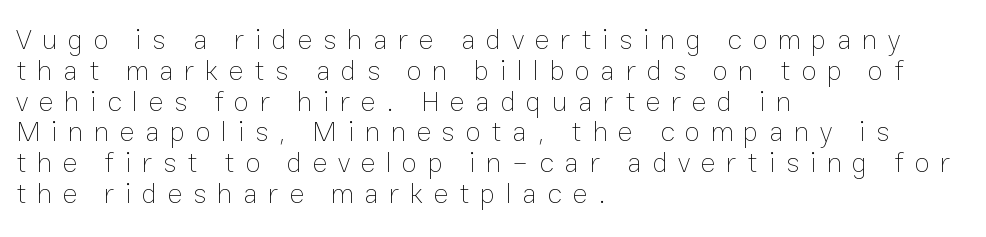
{"italic": "no", "bold": "no", "weight": "thin", "width": "normal", "stroke_contrast": "low", "x_height": "medium", "monospaced": "no", "underline": "no", "align": "left", "line_spacing": "tight", "line_spacing_ratio": 1.1, "letter_spacing": "wide", "letter_spacing_em": 0.38, "glyph_px": 28}
